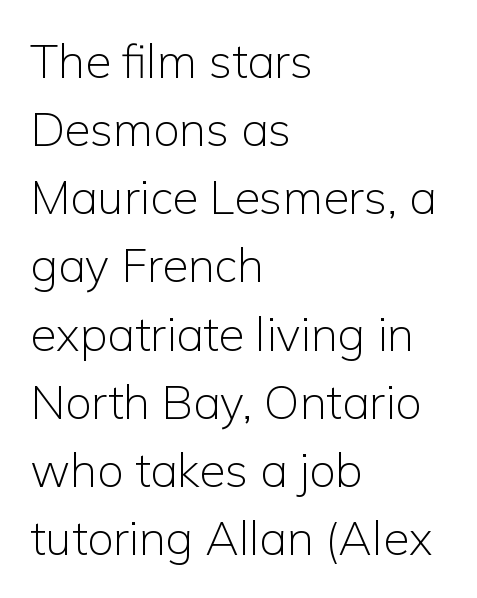
The image shows 47 px light sans-serif type, upright; set left-aligned, normal line spacing (1.45x), normal letter spacing, not underlined; low stroke contrast and a medium x-height.
